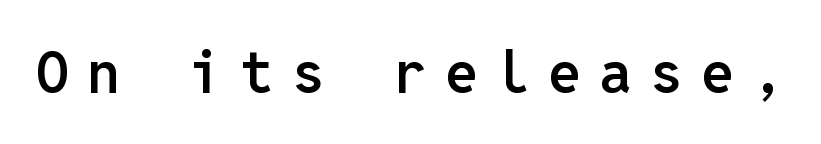
Q: Is the text bold? A: Semi-bold.
Q: Is the text italic (slanted)? A: No, it is upright.
Q: Is the typeface a serif or a sans-serif typeface? A: Sans-serif.
Q: Is the text underlined? A: No.
Q: Is the spacing between letters normal or unusually wide? A: Unusually wide.
Q: Width (condensed, normal, or wide)? A: Normal.
Q: Stroke contrast? A: Low.
Q: x-height? A: Medium.
Q: Monospaced? A: Yes.
